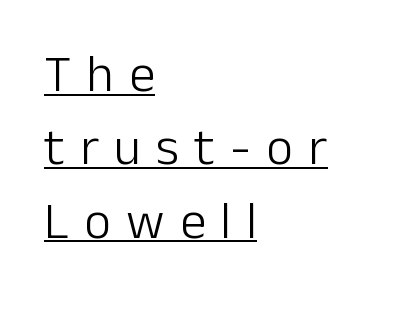
Q: Is the text bold? A: No.
Q: Is the text italic (slanted)? A: No, it is upright.
Q: Is the typeface a serif or a sans-serif typeface? A: Sans-serif.
Q: Is the text underlined? A: Yes.
Q: How is the paragraph aligned? A: Left-aligned.
Q: Is the spacing between letters normal or unusually wide? A: Unusually wide.
Q: Is the spacing between lines tight, normal or loose? A: Normal.
Q: Width (condensed, normal, or wide)? A: Normal.
Q: Stroke contrast? A: Low.
Q: x-height? A: Medium.
Q: Monospaced? A: No.
